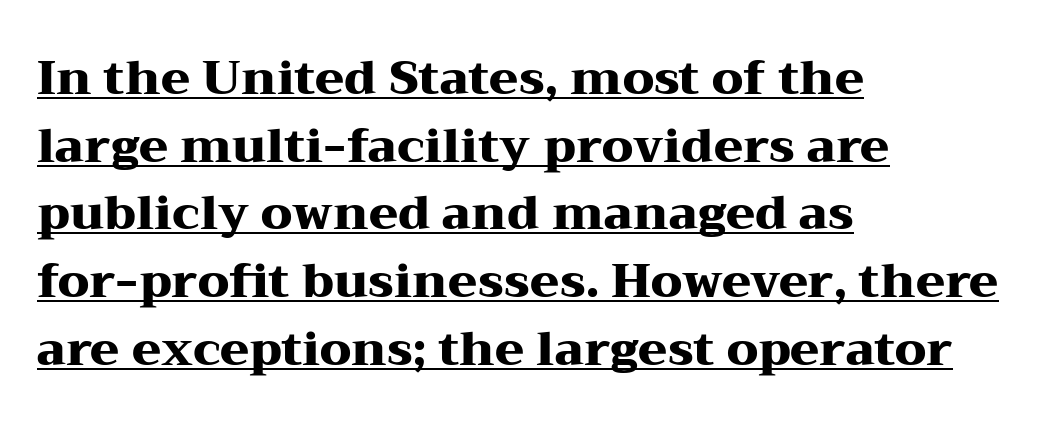
The image shows 47 px heavy, wide serif type, upright; set left-aligned, normal line spacing (1.44x), normal letter spacing, underlined; medium stroke contrast and a medium x-height.
